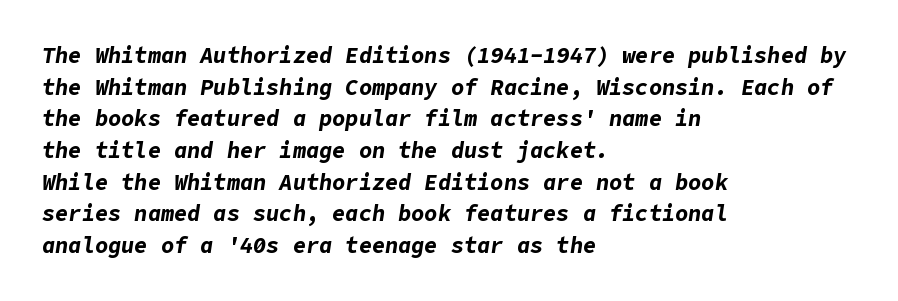
The image shows 22 px bold type, italic (leaning right); set left-aligned, normal line spacing (1.44x), normal letter spacing, not underlined.
